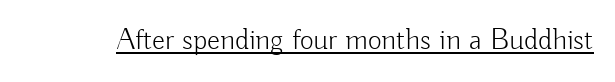
Decoration check: the copy is underlined. This sample uses an upright cut, with every glyph sitting square on the baseline. The rendering uses natural spacing where letterforms have individual widths. This sample uses plain, unmodified letter spacing. The passage shown is typeset with a sans-serif family.
